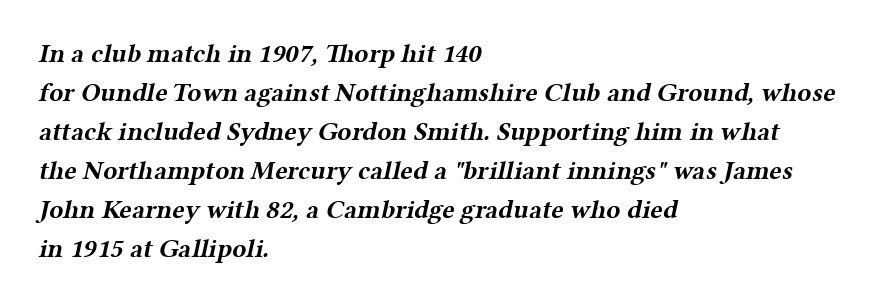
The foot of each line stays bare and open. Standard letterfit; no display-style spreading of the glyphs. Quick note: interline space is typical. If you drew a ruler down the left edge, every line would touch it.
